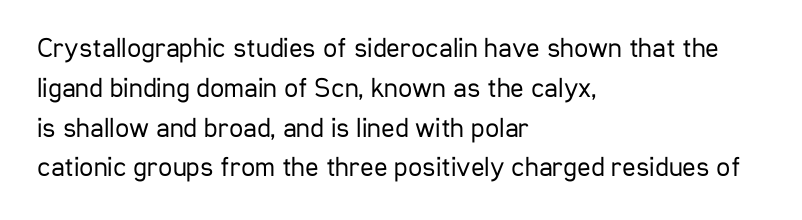
The image shows 28 px regular-weight, condensed sans-serif type, upright; set left-aligned, normal line spacing (1.42x), normal letter spacing, not underlined; low stroke contrast and a medium x-height.
